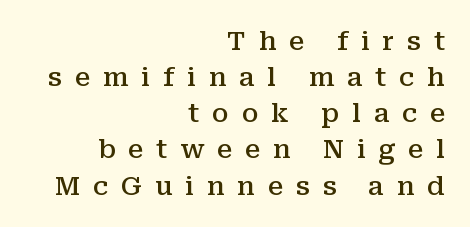
{"italic": "no", "bold": "semi", "underline": "no", "align": "right", "line_spacing": "normal", "line_spacing_ratio": 1.39, "letter_spacing": "wide", "letter_spacing_em": 0.49, "glyph_px": 26}
